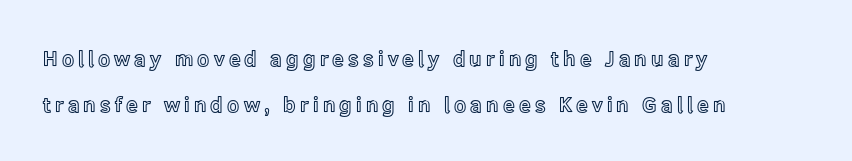
Q: Is the text italic (slanted)? A: No, it is upright.
Q: Is the text underlined? A: No.
Q: How is the paragraph aligned? A: Left-aligned.
Q: Is the spacing between letters normal or unusually wide? A: Unusually wide.
Q: Is the spacing between lines tight, normal or loose? A: Loose.
